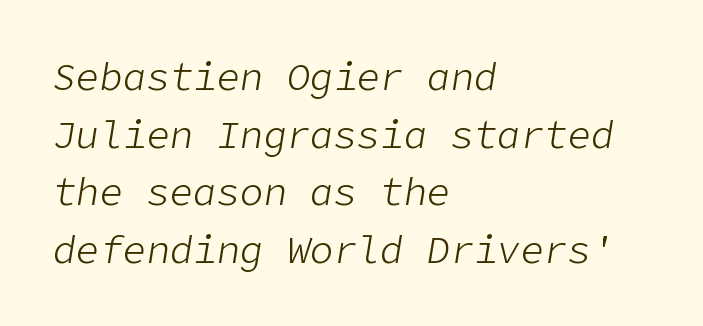
{"italic": "yes", "lean": "right", "slant_degrees": 9, "bold": "no", "weight": "light", "width": "normal", "stroke_contrast": "low", "x_height": "medium", "underline": "no", "align": "left", "line_spacing": "normal", "line_spacing_ratio": 1.48, "letter_spacing": "normal", "letter_spacing_em": 0.0, "glyph_px": 39}
